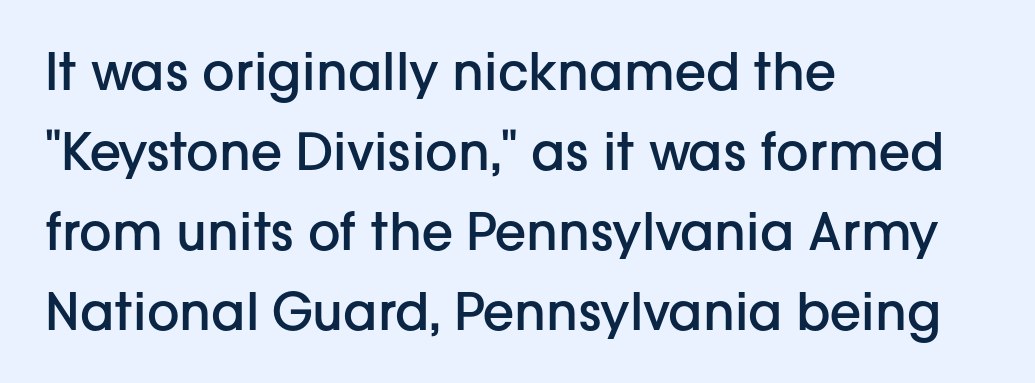
The image shows 51 px semibold sans-serif type, upright; set left-aligned, normal line spacing (1.57x), normal letter spacing, not underlined; low stroke contrast and a medium x-height.
